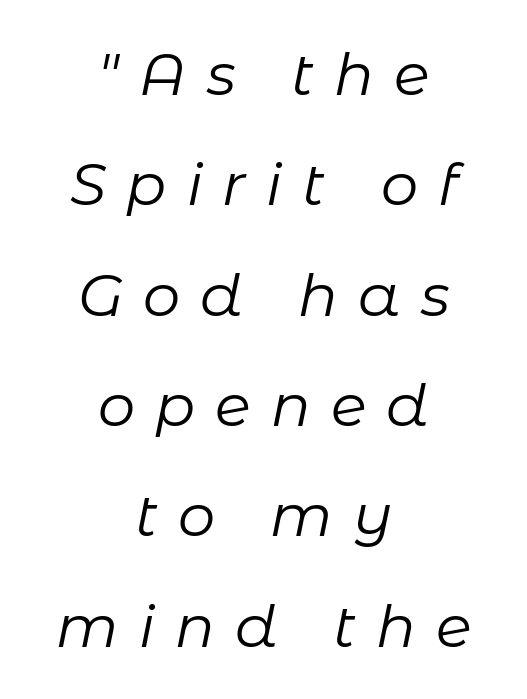
Q: Is the text bold? A: No.
Q: Is the text italic (slanted)? A: Yes, it leans right by about 11 degrees.
Q: Is the text underlined? A: No.
Q: How is the paragraph aligned? A: Centered.
Q: Is the spacing between letters normal or unusually wide? A: Unusually wide.
Q: Width (condensed, normal, or wide)? A: Normal.
Q: Stroke contrast? A: Low.
Q: x-height? A: Medium.
Q: Monospaced? A: No.
